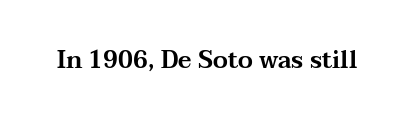
Q: Is the text italic (slanted)? A: No, it is upright.
Q: Is the text underlined? A: No.
Q: Is the spacing between letters normal or unusually wide? A: Normal.
